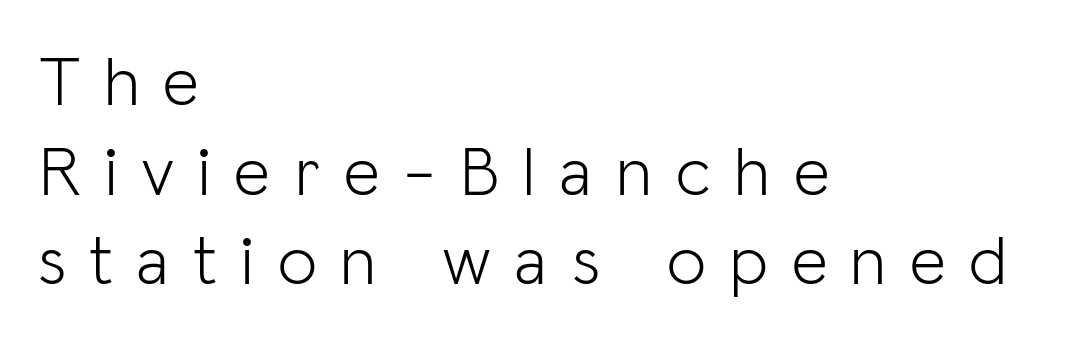
Q: Is the text bold? A: No.
Q: Is the text italic (slanted)? A: No, it is upright.
Q: Is the typeface a serif or a sans-serif typeface? A: Sans-serif.
Q: Is the text underlined? A: No.
Q: How is the paragraph aligned? A: Left-aligned.
Q: Is the spacing between letters normal or unusually wide? A: Unusually wide.
Q: Is the spacing between lines tight, normal or loose? A: Normal.
Q: Width (condensed, normal, or wide)? A: Normal.
Q: Stroke contrast? A: Low.
Q: x-height? A: Medium.
Q: Monospaced? A: No.
